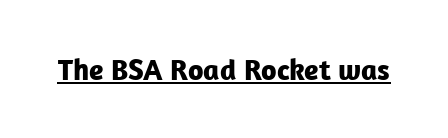
{"serif": "no", "italic": "no", "bold": "yes", "weight": "bold", "width": "normal", "stroke_contrast": "low", "x_height": "medium", "monospaced": "no", "underline": "yes", "letter_spacing": "normal", "letter_spacing_em": 0.0, "glyph_px": 30}
